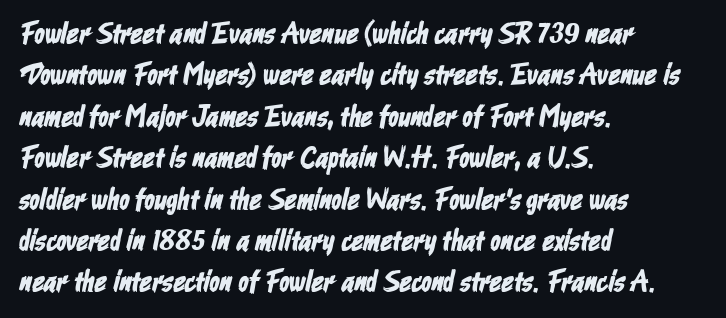
{"serif": "no", "width": "condensed", "stroke_contrast": "low", "x_height": "medium", "monospaced": "no", "underline": "no", "align": "left", "line_spacing": "normal", "line_spacing_ratio": 1.38, "letter_spacing": "normal", "letter_spacing_em": 0.0, "glyph_px": 30}
